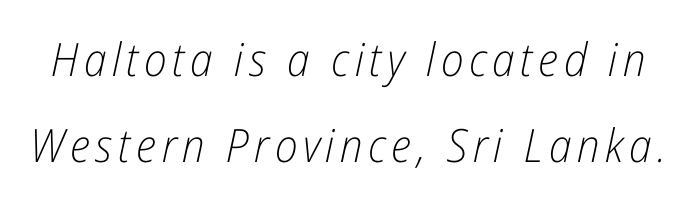
The image shows 46 px light, condensed type, italic (leaning right); set line spacing 1.86x, not underlined; low stroke contrast and a medium x-height.
